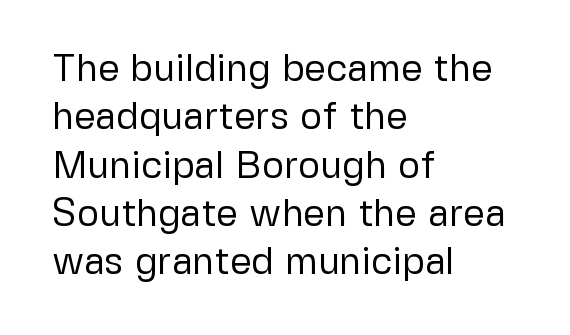
The image shows 38 px regular-weight sans-serif type, upright; set left-aligned, normal line spacing (1.27x), normal letter spacing, not underlined; low stroke contrast and a medium x-height.
